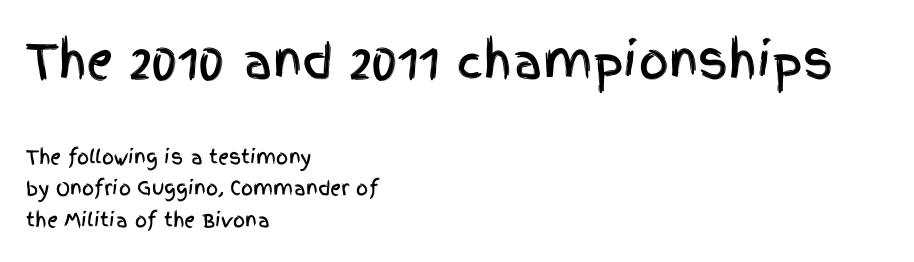
Each row of text sits above clean, open space. These lines were composed using upright roman letters. What kind of face is this? One without serifs — a sans. The passage shown is typed in a proportional face where columns would drift. These lines stack with their left ends in a neat column.
